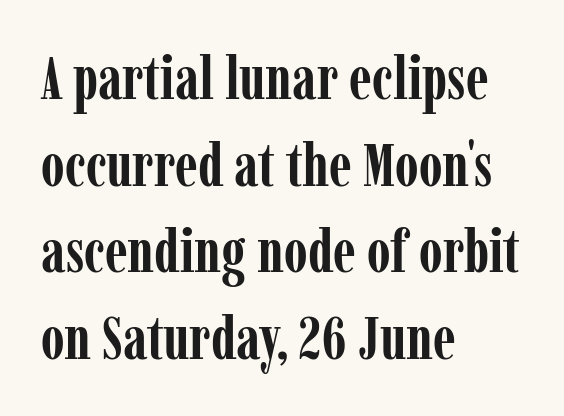
Here the designer chose a conventional face with non-uniform glyph widths. The paragraph shown leans on its left margin. Unlike italic type, these characters show no tilt at all. Typographically, this falls in the serif category. Short note: letters normally spaced. Is there much room between lines? A standard amount, neither cramped nor airy.
